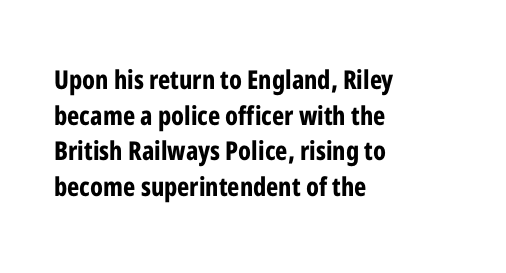
Descenders are the only things crossing below the line. Weight: bold. The tracking reads as untouched default to a designer's eye. A typesetter would mark this as roman, not italic.
